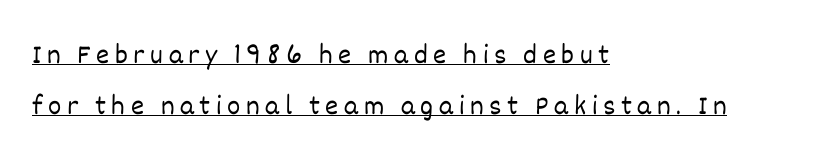
{"italic": "no", "bold": "no", "weight": "light", "width": "normal", "stroke_contrast": "low", "x_height": "large", "monospaced": "no", "underline": "yes", "align": "left", "line_spacing_ratio": 1.82, "letter_spacing": "wide", "letter_spacing_em": 0.2, "glyph_px": 28}
